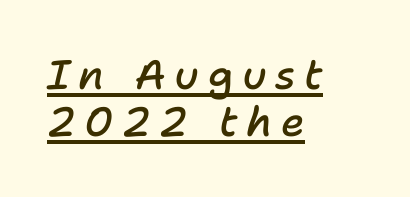
The letters advance in unequal steps, a hallmark of proportional type. Horizontal alignment here is leftward, the default for most running prose. The horizontal fit of the characters is loose and conspicuously gappy. The glyphs are accompanied by a horizontal stroke just below them. Students, observe: this is what under-led, compact text looks like.
